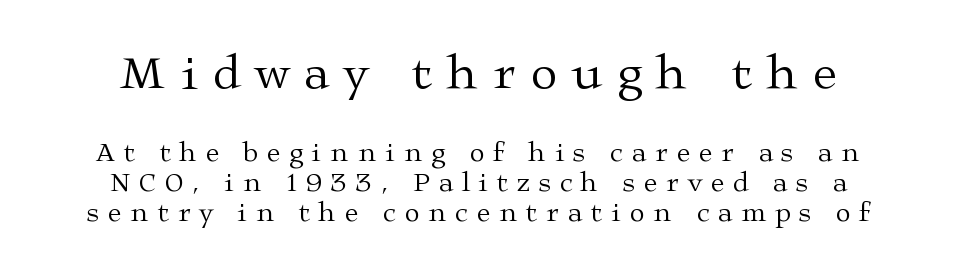
The image shows 48 px regular-weight, wide serif type, upright; set centered, tight line spacing (1.11x), unusually wide letter spacing (+0.33 em), not underlined; the first (top) block is 1.78x larger; medium stroke contrast and a medium x-height.
